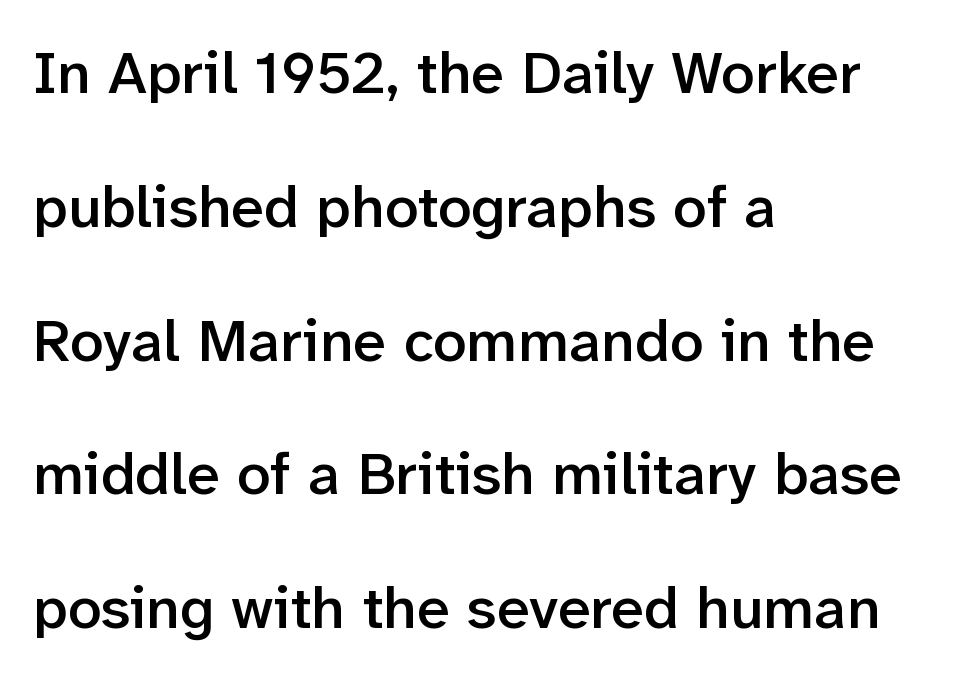
Q: Is the text bold? A: Semi-bold.
Q: Is the text italic (slanted)? A: No, it is upright.
Q: Is the typeface a serif or a sans-serif typeface? A: Sans-serif.
Q: Is the text underlined? A: No.
Q: How is the paragraph aligned? A: Left-aligned.
Q: Is the spacing between letters normal or unusually wide? A: Normal.
Q: Is the spacing between lines tight, normal or loose? A: Loose.
Q: Width (condensed, normal, or wide)? A: Normal.
Q: Stroke contrast? A: Low.
Q: x-height? A: Medium.
Q: Monospaced? A: No.
